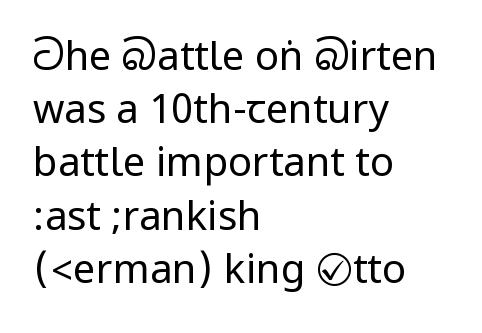
Q: Is the text bold? A: No.
Q: Is the text italic (slanted)? A: No, it is upright.
Q: Is the typeface a serif or a sans-serif typeface? A: Sans-serif.
Q: Is the text underlined? A: No.
Q: How is the paragraph aligned? A: Left-aligned.
Q: Is the spacing between letters normal or unusually wide? A: Normal.
Q: Is the spacing between lines tight, normal or loose? A: Normal.
Q: Width (condensed, normal, or wide)? A: Condensed.
Q: Stroke contrast? A: Low.
